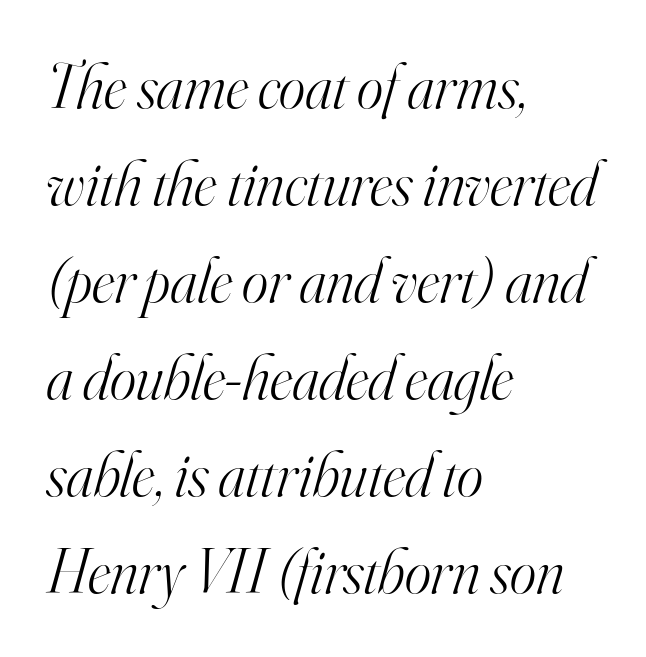
Q: Is the text bold? A: No.
Q: Is the text italic (slanted)? A: Yes, it leans right by about 16 degrees.
Q: Is the typeface a serif or a sans-serif typeface? A: Serif.
Q: Is the text underlined? A: No.
Q: How is the paragraph aligned? A: Left-aligned.
Q: Is the spacing between letters normal or unusually wide? A: Normal.
Q: Is the spacing between lines tight, normal or loose? A: Normal.
Q: Width (condensed, normal, or wide)? A: Normal.
Q: Stroke contrast? A: High.
Q: x-height? A: Small.
Q: Monospaced? A: No.
